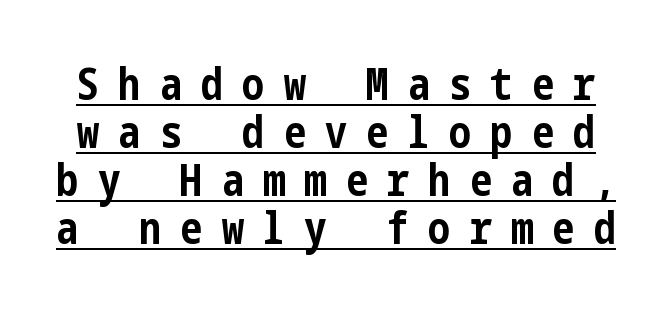
A typesetter would call this heavily tracked-out type. Strokes here are thick enough to call this a true bold. The string is rendered with underlining switched on. Closely set lines give the paragraph a compact silhouette. The letters carry no serifs — their stems end cleanly without finishing strokes. If you drew a line through each stem, it would be perfectly vertical.
